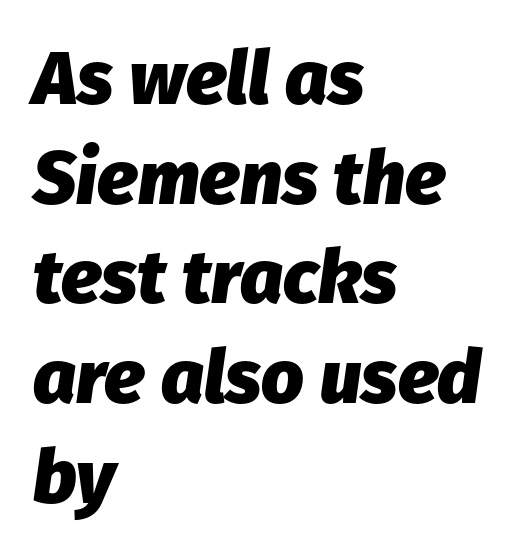
The image shows 75 px heavy type, italic (leaning right); set left-aligned, normal line spacing (1.33x), normal letter spacing, not underlined; low stroke contrast and a medium x-height.
